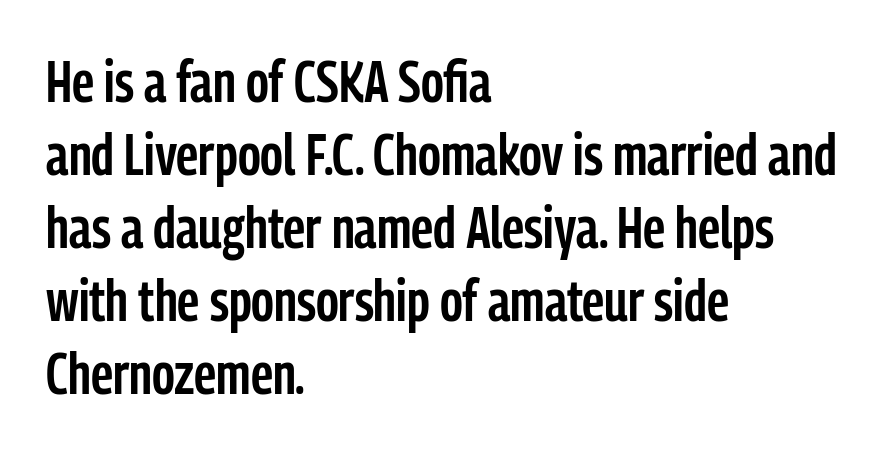
The image shows 57 px semibold, condensed sans-serif type, upright; set left-aligned, normal line spacing (1.28x), normal letter spacing, not underlined; low stroke contrast and a medium x-height.
